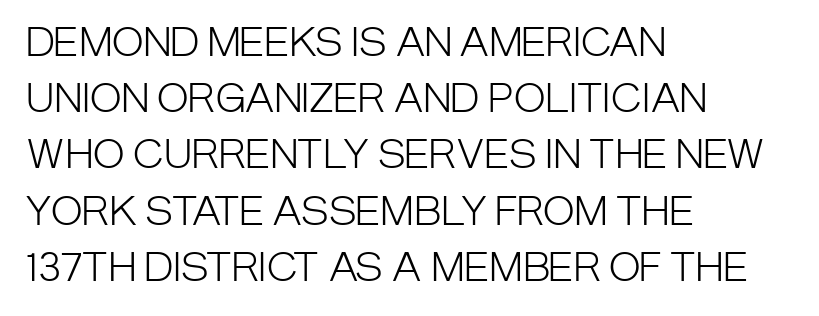
{"serif": "no", "italic": "no", "bold": "no", "weight": "light", "width": "condensed", "stroke_contrast": "low", "x_height": "large", "monospaced": "no", "underline": "no", "align": "left", "line_spacing": "normal", "line_spacing_ratio": 1.48, "letter_spacing": "normal", "letter_spacing_em": 0.0, "glyph_px": 38}
